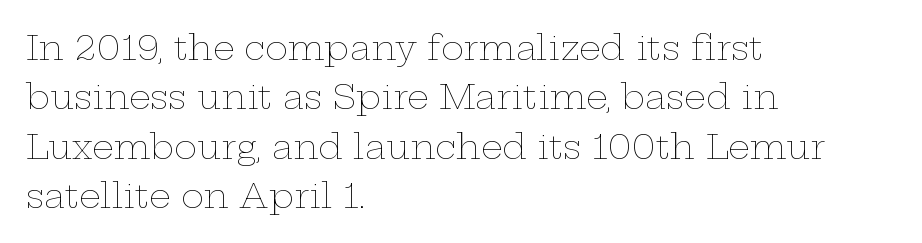
The image shows 34 px thin, wide type, upright; set left-aligned, normal line spacing (1.45x), normal letter spacing, not underlined; low stroke contrast and a medium x-height.
